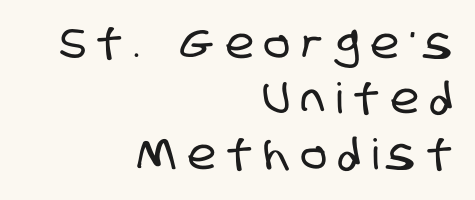
The image shows 42 px condensed sans-serif type; set right-aligned, normal line spacing (1.32x), unusually wide letter spacing (+0.29 em), not underlined; low stroke contrast and a large x-height.
